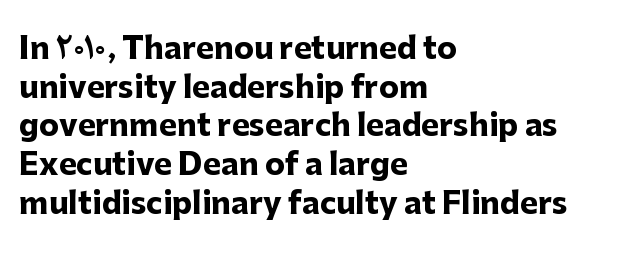
Stroke terminals: plain, sans-serif. The sample has been set heavy, in full bold. Posture: vertical. The rows are spaced the way most documents space them.
